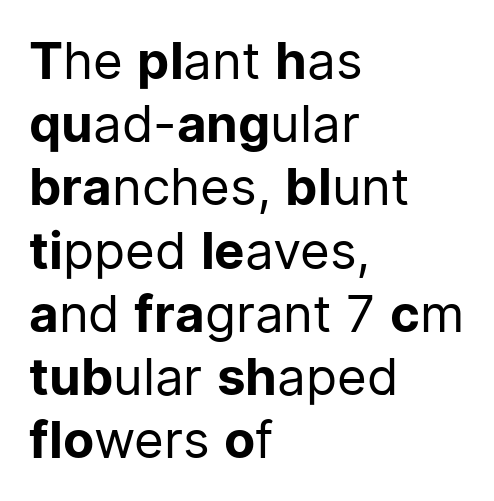
{"serif": "no", "italic": "no", "bold": "no", "weight": "regular", "width": "normal", "stroke_contrast": "low", "x_height": "medium", "monospaced": "no", "underline": "no", "align": "left", "line_spacing_ratio": 1.24, "letter_spacing": "normal", "letter_spacing_em": 0.0, "glyph_px": 51}
